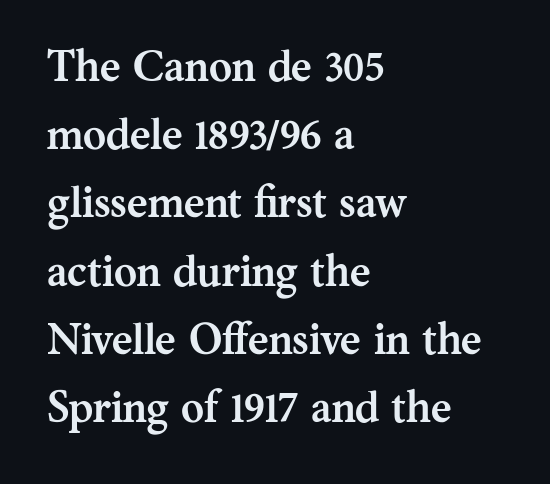
Here the designer chose a conventional face with non-uniform glyph widths. Has an underline been added? It has not. Glyph-to-glyph distance matches everyday printed text. How heavy is the stroke? Heavy — this is a bold.
